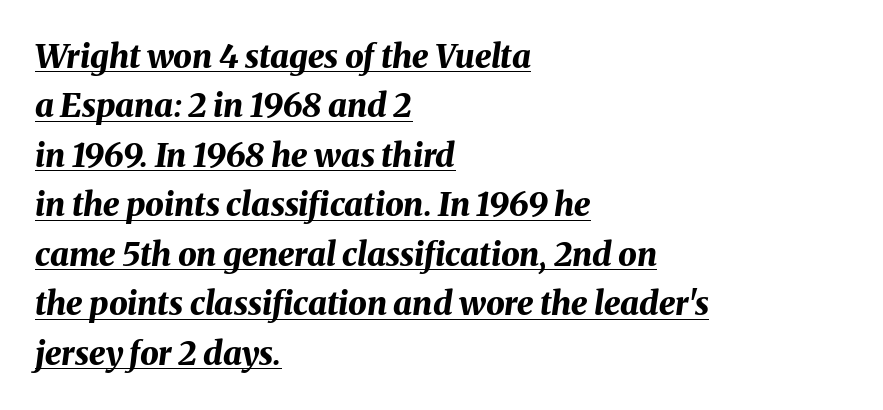
The paragraph shown leans on its left margin. Nothing unusual about the tracking: characters are spaced as the font intends. In terms of weight, the rendering is a true, heavy bold. The designer left line spacing at the default.
